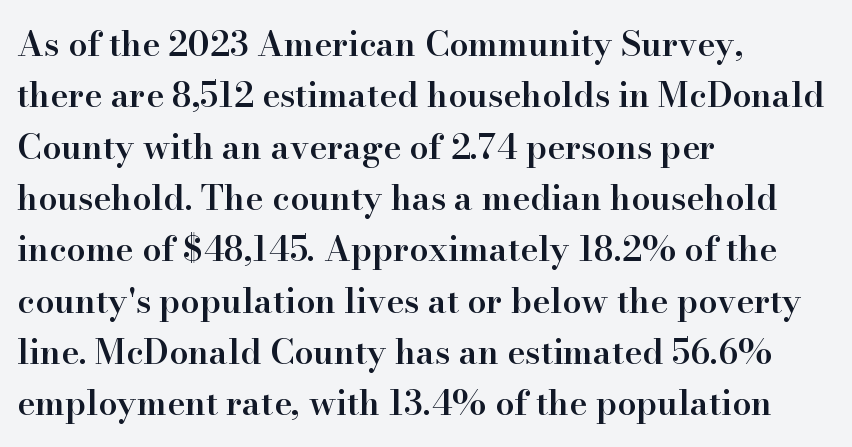
All the whitespace from short lines collects on the right. Quick note: not italic, upright. Are there feet on the stems? There are — it's a serif. The letters sit at their default tracking, neither squeezed nor spread. Each letter keeps its own natural width here, so spacing adapts to shape.
